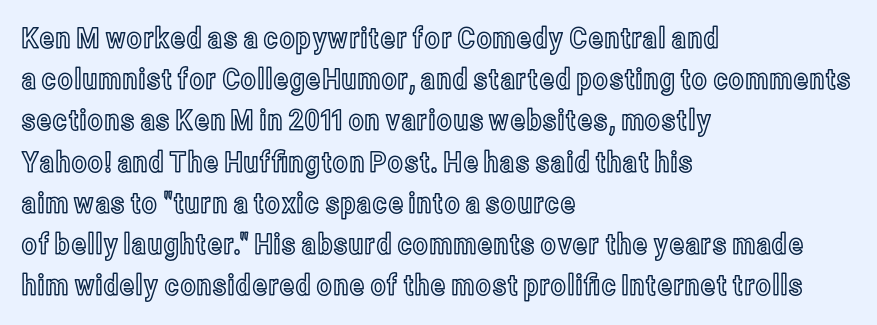
{"italic": "no", "width": "condensed", "x_height": "medium", "monospaced": "no", "underline": "no", "align": "left", "line_spacing": "normal", "line_spacing_ratio": 1.42, "letter_spacing": "normal", "letter_spacing_em": 0.0, "glyph_px": 29}
